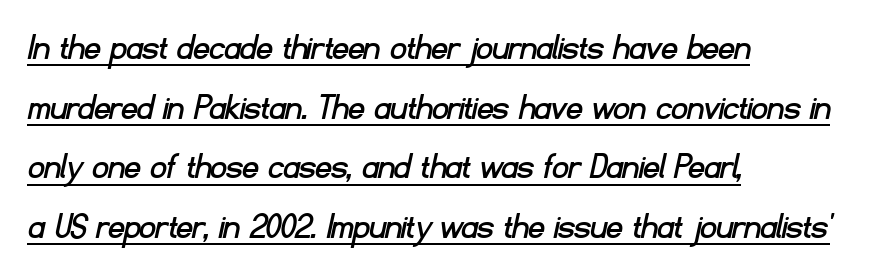
{"serif": "no", "width": "normal", "stroke_contrast": "low", "x_height": "small", "monospaced": "no", "underline": "yes", "align": "left", "line_spacing": "normal", "line_spacing_ratio": 1.53, "letter_spacing": "normal", "letter_spacing_em": 0.0, "glyph_px": 39}
